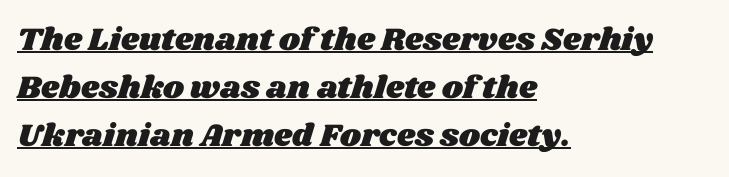
Q: Is the text underlined? A: Yes.
Q: How is the paragraph aligned? A: Left-aligned.
Q: Is the spacing between letters normal or unusually wide? A: Normal.
Q: Is the spacing between lines tight, normal or loose? A: Normal.
Q: Width (condensed, normal, or wide)? A: Wide.
Q: Stroke contrast? A: Medium.
Q: x-height? A: Large.
Q: Monospaced? A: No.
